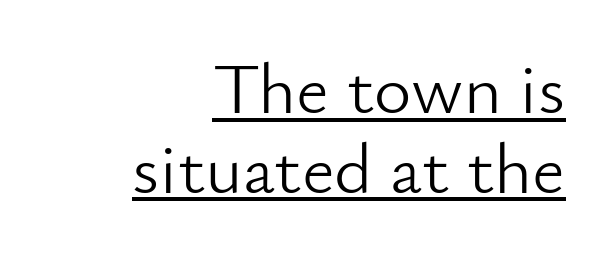
A light-to-regular cut is what we see here. Note the varied advance widths — an 'i' is clearly narrower than an 'm'. No feet cap the strokes, marking this as sans-serif type. The rendering uses the underline text-decoration.
